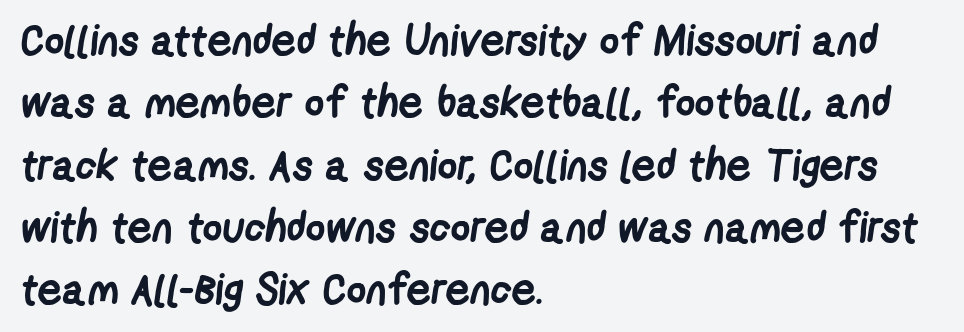
{"serif": "no", "bold": "yes", "weight": "semibold", "width": "condensed", "stroke_contrast": "low", "x_height": "medium", "monospaced": "no", "underline": "no", "align": "left", "line_spacing": "normal", "line_spacing_ratio": 1.45, "letter_spacing": "normal", "letter_spacing_em": 0.0, "glyph_px": 43}
